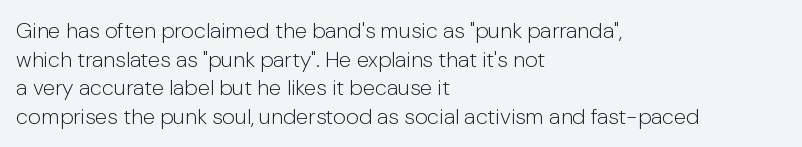
Q: Is the text bold? A: No.
Q: Is the text italic (slanted)? A: No, it is upright.
Q: Is the text underlined? A: No.
Q: How is the paragraph aligned? A: Left-aligned.
Q: Is the spacing between letters normal or unusually wide? A: Normal.
Q: Is the spacing between lines tight, normal or loose? A: Normal.
